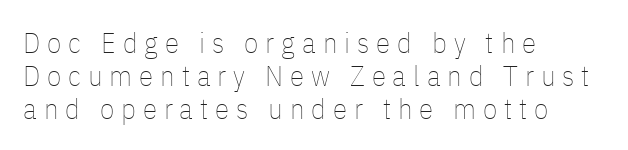
{"italic": "no", "bold": "no", "weight": "thin", "width": "condensed", "stroke_contrast": "low", "x_height": "medium", "monospaced": "no", "underline": "no", "align": "left", "line_spacing": "tight", "line_spacing_ratio": 1.13, "letter_spacing": "wide", "letter_spacing_em": 0.24, "glyph_px": 29}
